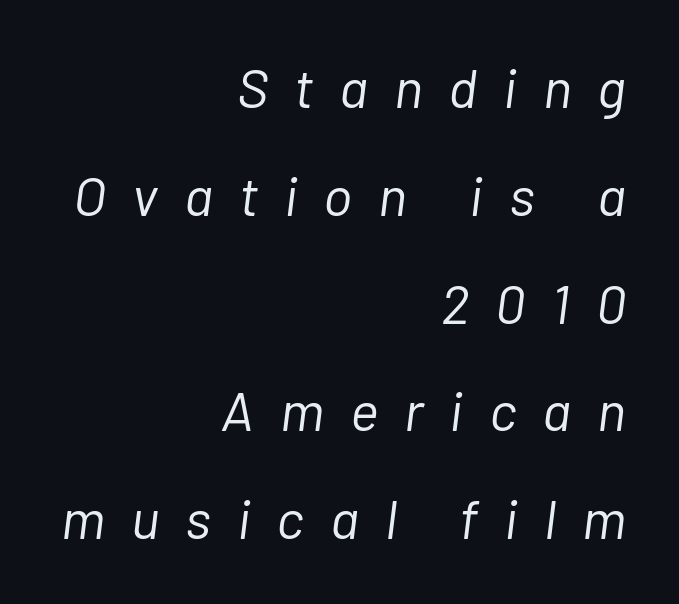
{"italic": "yes", "lean": "right", "slant_degrees": 7, "bold": "no", "weight": "light", "width": "normal", "stroke_contrast": "low", "x_height": "medium", "monospaced": "no", "underline": "no", "align": "right", "line_spacing": "loose", "line_spacing_ratio": 1.96, "letter_spacing": "wide", "letter_spacing_em": 0.47, "glyph_px": 55}
